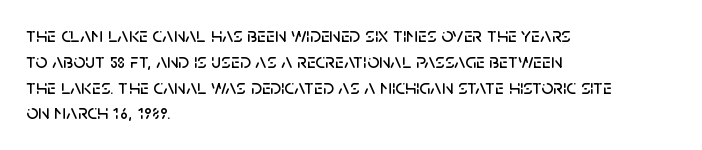
Underline: absent. This rendering uses left alignment, leaving the right contour irregular. A typesetter would mark this as roman, not italic. In terms of letterspacing, this is plain default setting.
